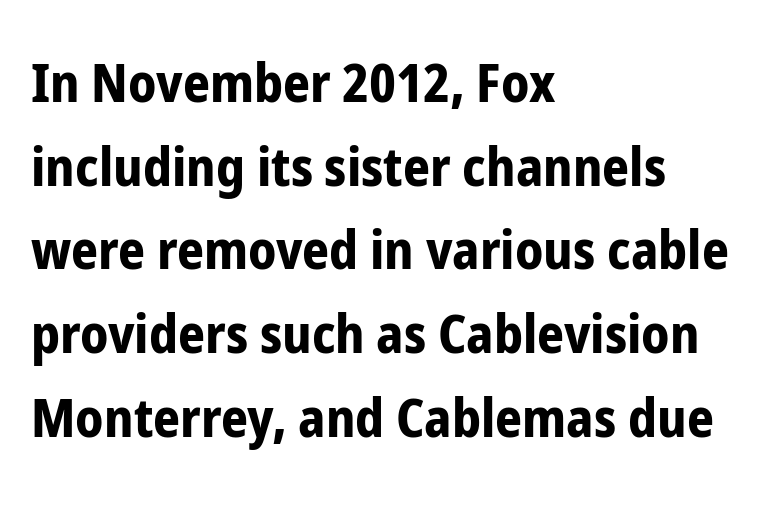
The image shows 53 px bold, condensed sans-serif type, upright; set left-aligned, normal line spacing (1.58x), normal letter spacing, not underlined; low stroke contrast and a medium x-height.
